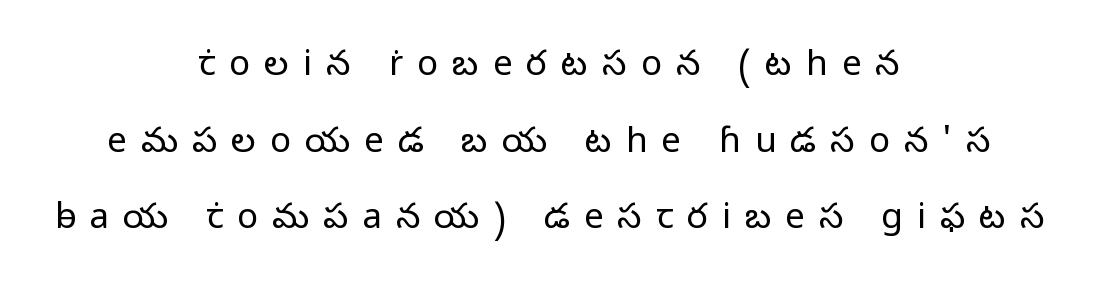
{"serif": "no", "italic": "no", "bold": "no", "weight": "light", "width": "normal", "stroke_contrast": "low", "x_height": "medium", "monospaced": "no", "underline": "no", "align": "center", "line_spacing": "loose", "line_spacing_ratio": 2.19, "letter_spacing": "wide", "letter_spacing_em": 0.4, "glyph_px": 35}
